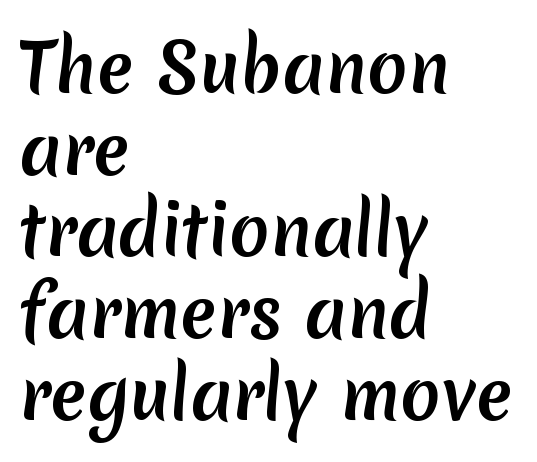
The image shows 67 px sans-serif type; set left-aligned, line spacing 1.22x, normal letter spacing, not underlined; medium stroke contrast and a medium x-height.
